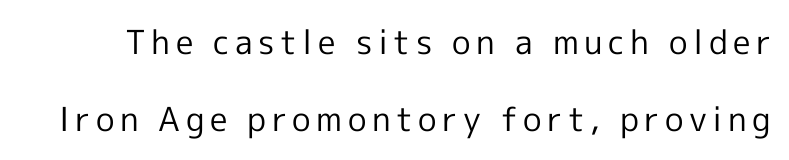
The image shows 33 px regular-weight sans-serif type, upright; set loose line spacing (2.33x), not underlined; a medium x-height.
